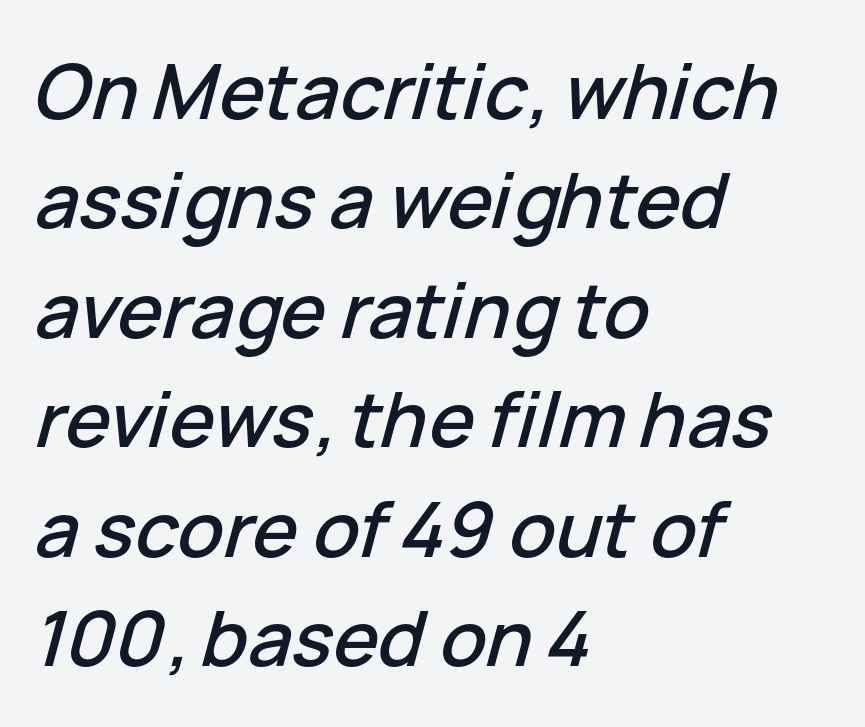
{"italic": "yes", "lean": "right", "slant_degrees": 15, "width": "normal", "stroke_contrast": "low", "x_height": "medium", "monospaced": "no", "underline": "no", "align": "left", "line_spacing": "normal", "line_spacing_ratio": 1.44, "letter_spacing": "normal", "letter_spacing_em": 0.0, "glyph_px": 76}
